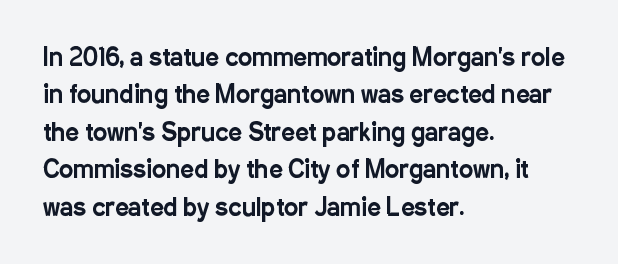
{"italic": "no", "underline": "no", "align": "left", "line_spacing": "normal", "line_spacing_ratio": 1.56, "letter_spacing": "normal", "letter_spacing_em": 0.0, "glyph_px": 24}
